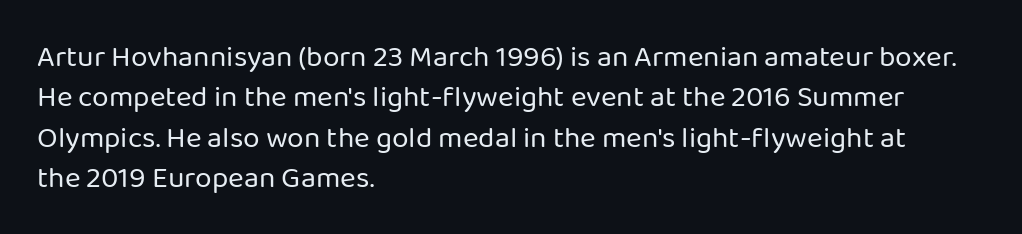
{"serif": "no", "italic": "no", "bold": "no", "weight": "regular", "width": "normal", "stroke_contrast": "low", "x_height": "medium", "monospaced": "no", "underline": "no", "align": "left", "line_spacing": "normal", "line_spacing_ratio": 1.35, "letter_spacing": "normal", "letter_spacing_em": 0.0, "glyph_px": 30}
